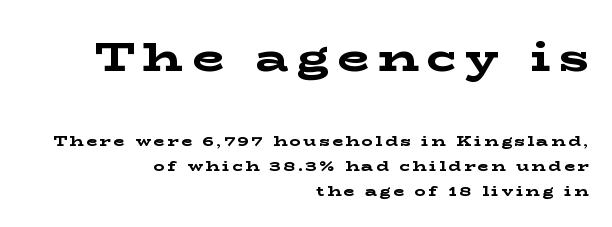
Q: Is the text bold? A: Yes.
Q: Is the text italic (slanted)? A: No, it is upright.
Q: Is the typeface a serif or a sans-serif typeface? A: Serif.
Q: Is the text underlined? A: No.
Q: How is the paragraph aligned? A: Right-aligned.
Q: Is the spacing between letters normal or unusually wide? A: Unusually wide.
Q: Which block of text is set in a larger size, the first (top) or the second (bottom)? A: The first (top) one.
Q: Width (condensed, normal, or wide)? A: Wide.
Q: Stroke contrast? A: Low.
Q: x-height? A: Medium.
Q: Monospaced? A: No.
